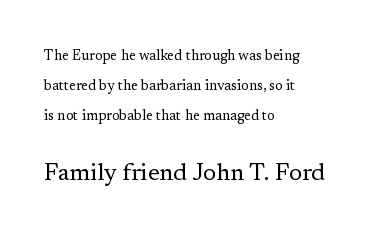
Q: Is the text bold? A: No.
Q: Is the text italic (slanted)? A: No, it is upright.
Q: Is the text underlined? A: No.
Q: How is the paragraph aligned? A: Left-aligned.
Q: Is the spacing between letters normal or unusually wide? A: Normal.
Q: Is the spacing between lines tight, normal or loose? A: Loose.
Q: Which block of text is set in a larger size, the first (top) or the second (bottom)? A: The second (bottom) one.
